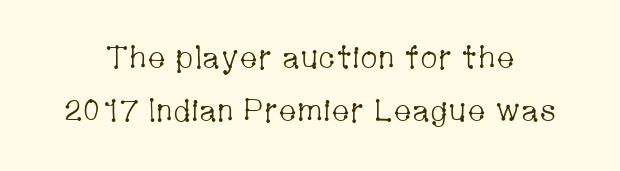
{"serif": "yes", "italic": "no", "bold": "no", "weight": "light", "width": "condensed", "stroke_contrast": "low", "x_height": "medium", "monospaced": "no", "underline": "no", "line_spacing_ratio": 1.71, "letter_spacing": "normal", "letter_spacing_em": 0.0, "glyph_px": 31}
